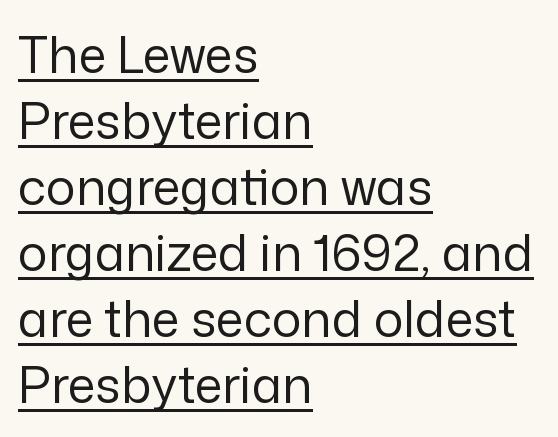
Q: Is the text bold? A: No.
Q: Is the text italic (slanted)? A: No, it is upright.
Q: Is the typeface a serif or a sans-serif typeface? A: Sans-serif.
Q: Is the text underlined? A: Yes.
Q: How is the paragraph aligned? A: Left-aligned.
Q: Is the spacing between letters normal or unusually wide? A: Normal.
Q: Is the spacing between lines tight, normal or loose? A: Normal.
Q: Width (condensed, normal, or wide)? A: Normal.
Q: Stroke contrast? A: Low.
Q: x-height? A: Medium.
Q: Monospaced? A: No.
